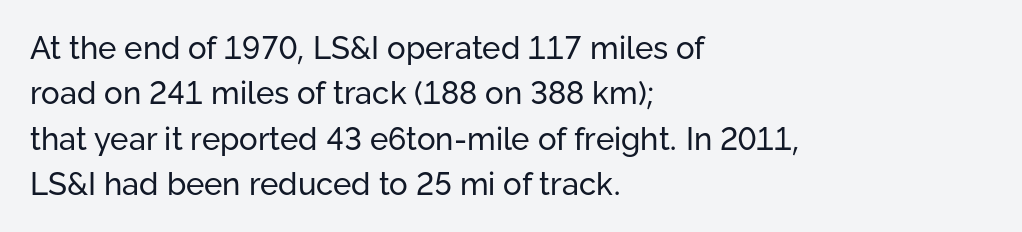
The image shows 31 px regular-weight sans-serif type, upright; set left-aligned, normal line spacing (1.46x), normal letter spacing, not underlined; low stroke contrast and a medium x-height.
